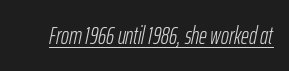
Q: Is the text bold? A: No.
Q: Is the text italic (slanted)? A: Yes, it leans right by about 12 degrees.
Q: Is the text underlined? A: Yes.
Q: Is the spacing between letters normal or unusually wide? A: Normal.
